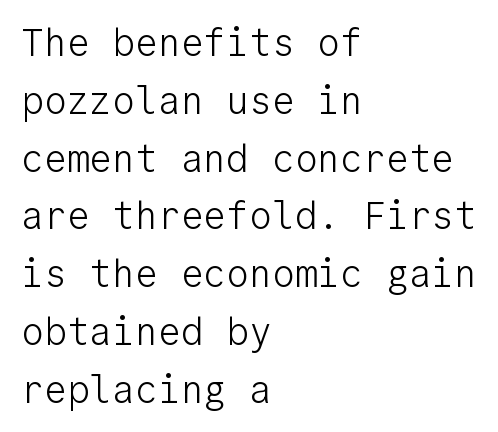
The image shows 38 px light sans-serif type, upright, monospaced; set left-aligned, normal line spacing (1.52x), normal letter spacing, not underlined; low stroke contrast and a medium x-height.
